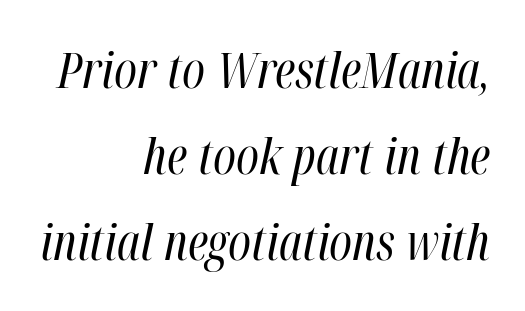
Q: Is the text bold? A: No.
Q: Is the text italic (slanted)? A: Yes, it leans right by about 12 degrees.
Q: Is the text underlined? A: No.
Q: How is the paragraph aligned? A: Right-aligned.
Q: Is the spacing between letters normal or unusually wide? A: Normal.
Q: Width (condensed, normal, or wide)? A: Condensed.
Q: Stroke contrast? A: High.
Q: x-height? A: Medium.
Q: Monospaced? A: No.
